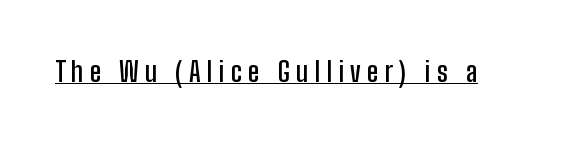
The image shows 27 px text type, upright; set unusually wide letter spacing (+0.23 em), underlined.
